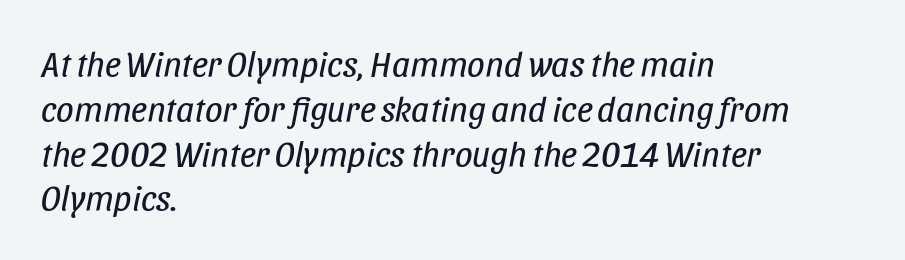
Think of a printed novel: that variable character pitch is what you see here. Check under the words: just untouched page. Each stroke keeps to a modest, everyday thickness or less. Is there much room between lines? A standard amount, neither cramped nor airy. The rendering applies a slant to the glyphs.
